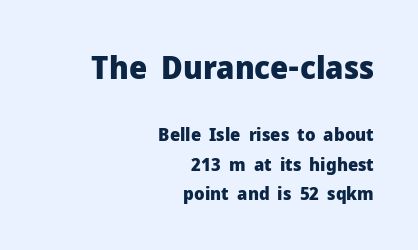
Q: Is the text bold? A: Yes.
Q: Is the text italic (slanted)? A: No, it is upright.
Q: Is the typeface a serif or a sans-serif typeface? A: Sans-serif.
Q: Is the text underlined? A: No.
Q: How is the paragraph aligned? A: Right-aligned.
Q: Is the spacing between letters normal or unusually wide? A: Normal.
Q: Is the spacing between lines tight, normal or loose? A: Normal.
Q: Which block of text is set in a larger size, the first (top) or the second (bottom)? A: The first (top) one.
Q: Width (condensed, normal, or wide)? A: Normal.
Q: Stroke contrast? A: Low.
Q: x-height? A: Medium.
Q: Monospaced? A: No.
